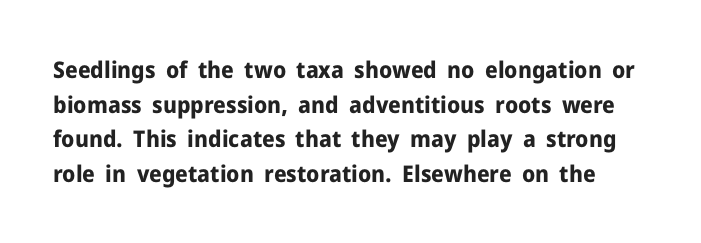
Q: Is the text bold? A: Yes.
Q: Is the text italic (slanted)? A: No, it is upright.
Q: Is the text underlined? A: No.
Q: Is the spacing between letters normal or unusually wide? A: Normal.
Q: Is the spacing between lines tight, normal or loose? A: Normal.
